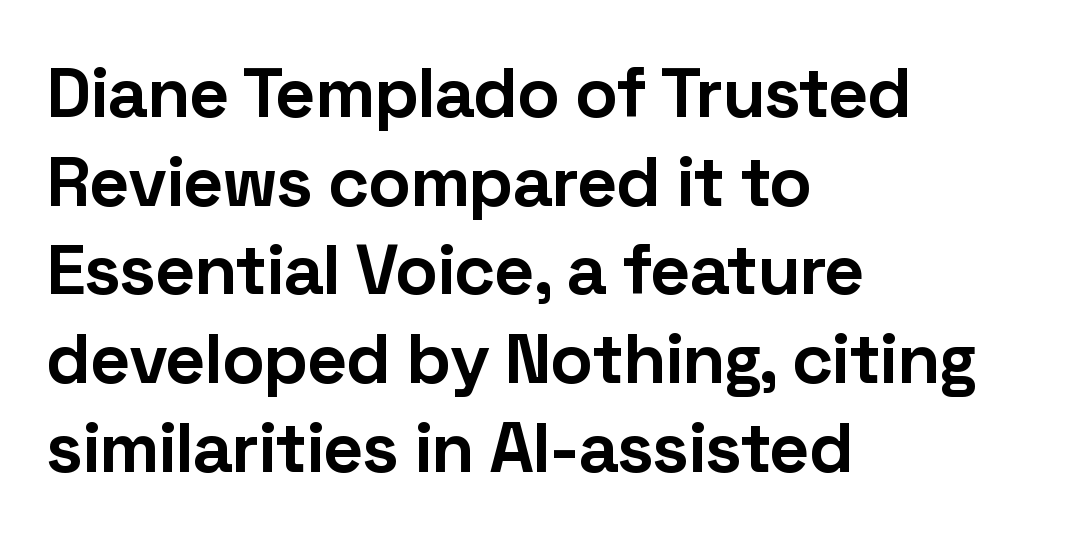
The image shows 71 px bold sans-serif type, upright; set left-aligned, normal line spacing (1.25x), normal letter spacing, not underlined; low stroke contrast and a medium x-height.
